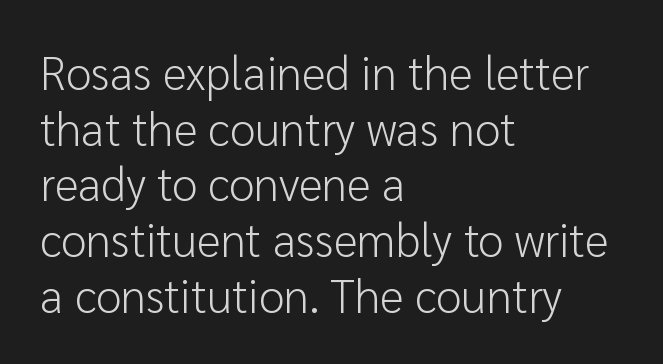
{"serif": "no", "italic": "no", "bold": "no", "weight": "light", "width": "normal", "stroke_contrast": "low", "x_height": "medium", "monospaced": "no", "underline": "no", "align": "left", "line_spacing_ratio": 1.21, "letter_spacing": "normal", "letter_spacing_em": 0.0, "glyph_px": 46}
